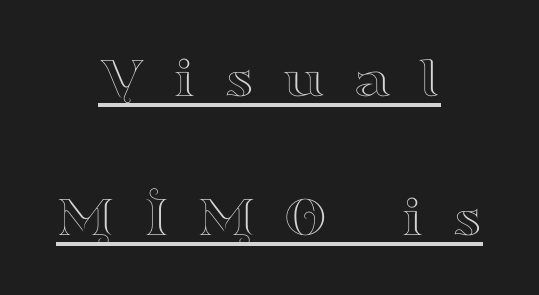
Q: Is the text italic (slanted)? A: No, it is upright.
Q: Is the typeface a serif or a sans-serif typeface? A: Serif.
Q: Is the text underlined? A: Yes.
Q: How is the paragraph aligned? A: Centered.
Q: Is the spacing between letters normal or unusually wide? A: Unusually wide.
Q: Is the spacing between lines tight, normal or loose? A: Loose.
Q: Width (condensed, normal, or wide)? A: Wide.
Q: Stroke contrast? A: High.
Q: x-height? A: Small.
Q: Monospaced? A: No.
